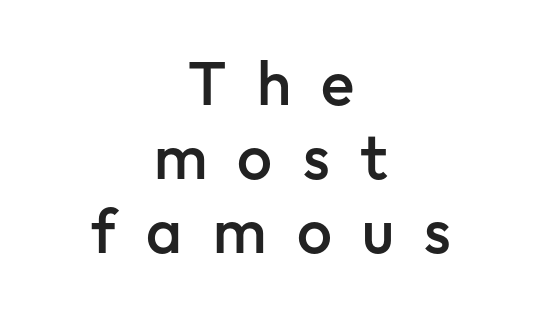
The image shows 62 px semibold sans-serif type, upright; set centered, line spacing 1.19x, unusually wide letter spacing (+0.49 em), not underlined; low stroke contrast and a medium x-height.
